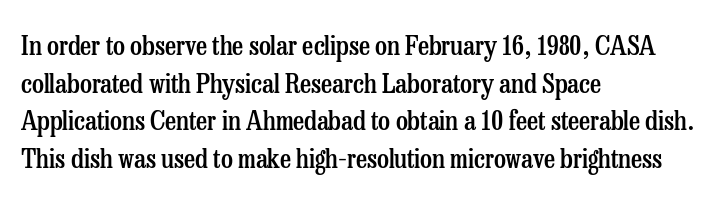
Q: Is the text bold? A: Semi-bold.
Q: Is the text italic (slanted)? A: No, it is upright.
Q: Is the text underlined? A: No.
Q: How is the paragraph aligned? A: Left-aligned.
Q: Is the spacing between letters normal or unusually wide? A: Normal.
Q: Is the spacing between lines tight, normal or loose? A: Normal.
